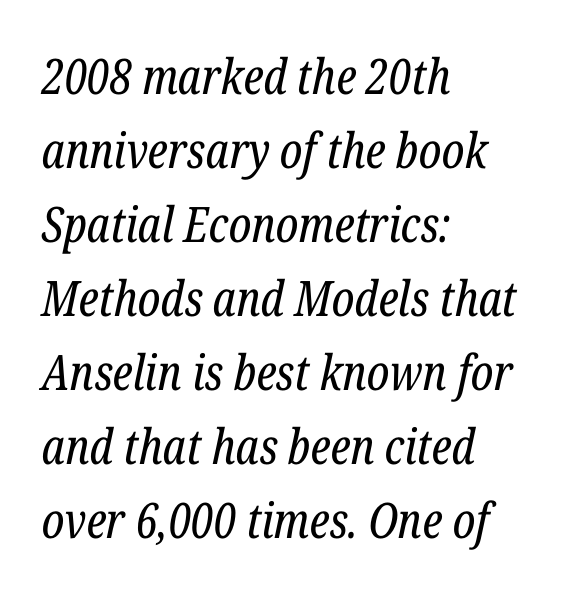
Q: Is the text bold? A: No.
Q: Is the text italic (slanted)? A: Yes, it leans right by about 12 degrees.
Q: Is the typeface a serif or a sans-serif typeface? A: Serif.
Q: Is the text underlined? A: No.
Q: How is the paragraph aligned? A: Left-aligned.
Q: Is the spacing between letters normal or unusually wide? A: Normal.
Q: Is the spacing between lines tight, normal or loose? A: Normal.
Q: Width (condensed, normal, or wide)? A: Condensed.
Q: Stroke contrast? A: Low.
Q: x-height? A: Medium.
Q: Monospaced? A: No.
